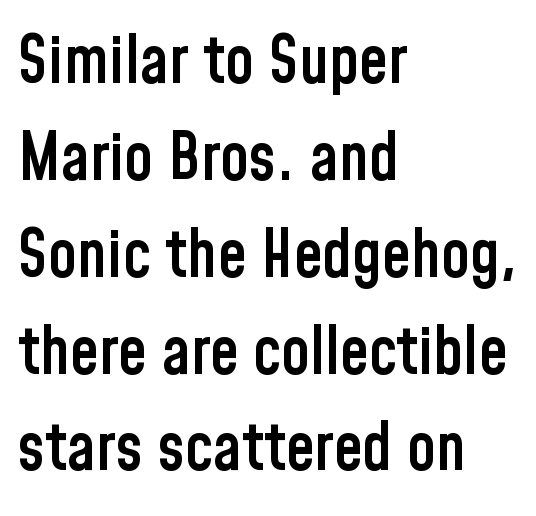
Q: Is the text bold? A: Semi-bold.
Q: Is the text italic (slanted)? A: No, it is upright.
Q: Is the typeface a serif or a sans-serif typeface? A: Sans-serif.
Q: Is the text underlined? A: No.
Q: How is the paragraph aligned? A: Left-aligned.
Q: Is the spacing between letters normal or unusually wide? A: Normal.
Q: Is the spacing between lines tight, normal or loose? A: Normal.
Q: Width (condensed, normal, or wide)? A: Condensed.
Q: Stroke contrast? A: Low.
Q: x-height? A: Medium.
Q: Monospaced? A: No.
